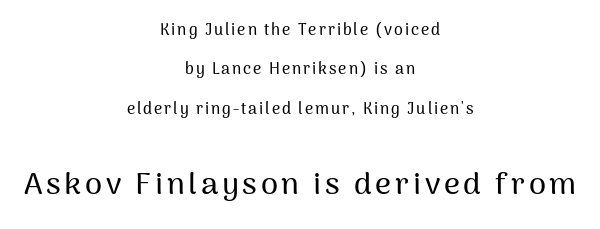
The image shows 31 px sans-serif type, upright; set centered, loose line spacing (2.46x), not underlined; the second (bottom) block is 1.94x larger; medium stroke contrast and a medium x-height.
